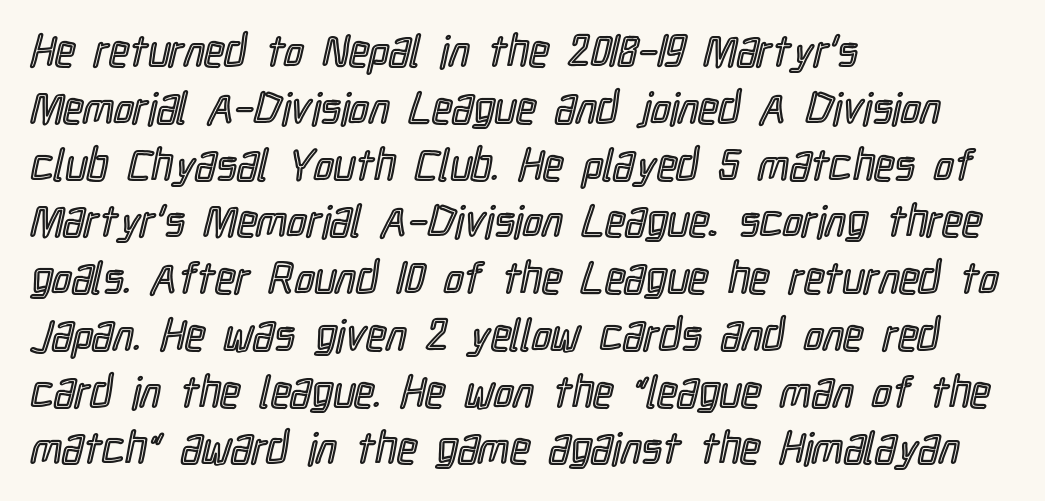
The image shows 44 px condensed type; set left-aligned, normal line spacing (1.29x), normal letter spacing, not underlined; a medium x-height.
